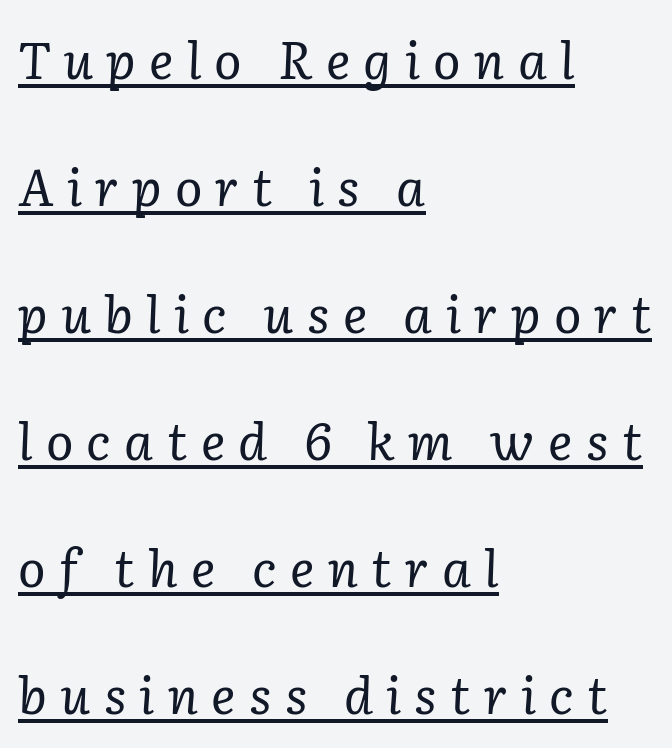
The image shows 51 px regular-weight serif type, italic (leaning right); set left-aligned, loose line spacing (2.49x), unusually wide letter spacing (+0.26 em), underlined; low stroke contrast and a medium x-height.
